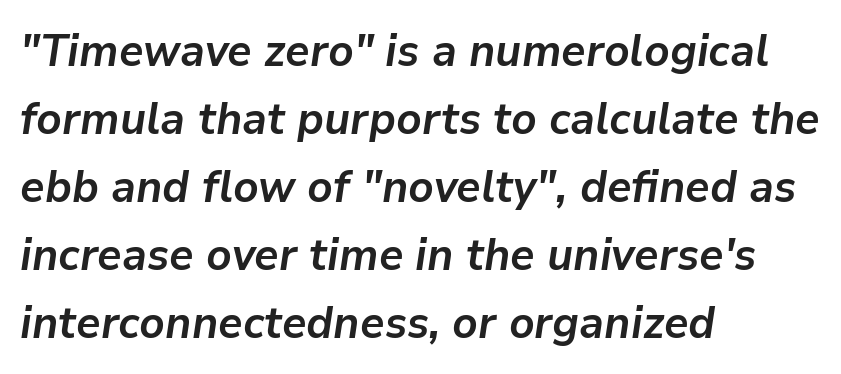
Q: Is the text bold? A: Yes.
Q: Is the text italic (slanted)? A: Yes, it leans right by about 9 degrees.
Q: Is the text underlined? A: No.
Q: How is the paragraph aligned? A: Left-aligned.
Q: Is the spacing between letters normal or unusually wide? A: Normal.
Q: Is the spacing between lines tight, normal or loose? A: Normal.
Q: Width (condensed, normal, or wide)? A: Normal.
Q: Stroke contrast? A: Low.
Q: x-height? A: Medium.
Q: Monospaced? A: No.
